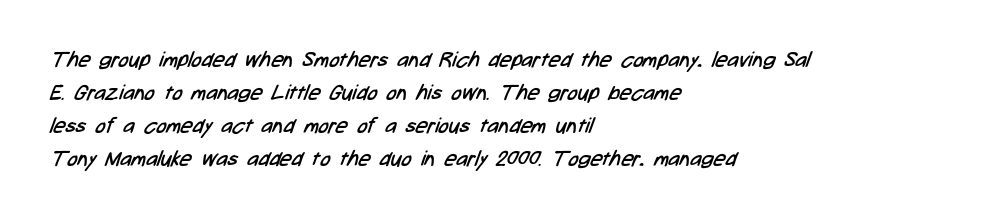
Q: Is the text bold? A: No.
Q: Is the text underlined? A: No.
Q: How is the paragraph aligned? A: Left-aligned.
Q: Is the spacing between letters normal or unusually wide? A: Normal.
Q: Is the spacing between lines tight, normal or loose? A: Normal.
